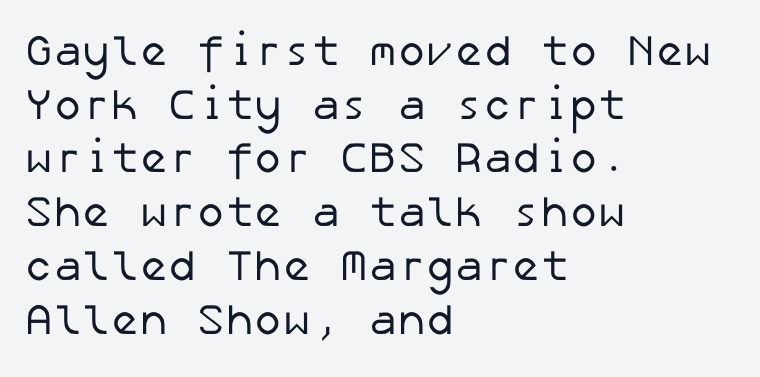
Q: Is the text bold? A: No.
Q: Is the typeface a serif or a sans-serif typeface? A: Sans-serif.
Q: Is the text underlined? A: No.
Q: How is the paragraph aligned? A: Left-aligned.
Q: Is the spacing between letters normal or unusually wide? A: Normal.
Q: Is the spacing between lines tight, normal or loose? A: Normal.
Q: Width (condensed, normal, or wide)? A: Normal.
Q: Stroke contrast? A: Low.
Q: x-height? A: Medium.
